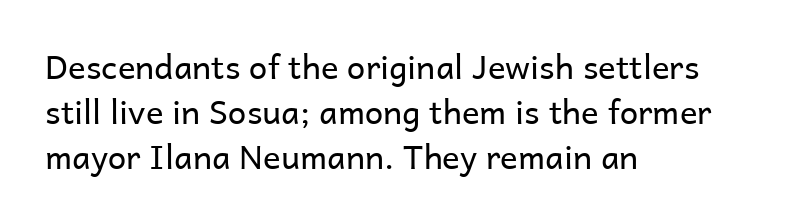
{"serif": "no", "italic": "no", "bold": "no", "weight": "regular", "width": "normal", "stroke_contrast": "low", "x_height": "medium", "monospaced": "no", "underline": "no", "align": "left", "line_spacing": "normal", "line_spacing_ratio": 1.37, "letter_spacing": "normal", "letter_spacing_em": 0.0, "glyph_px": 33}
